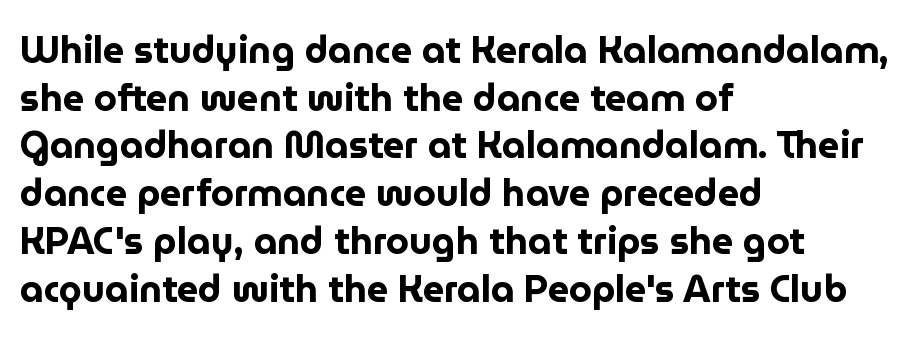
The type sits square on the baseline with zero lean. Is the type bold? Yes — the strokes are clearly thick and heavy. The rows are spaced the way most documents space them. Nope, no serifs anywhere on these letters.
